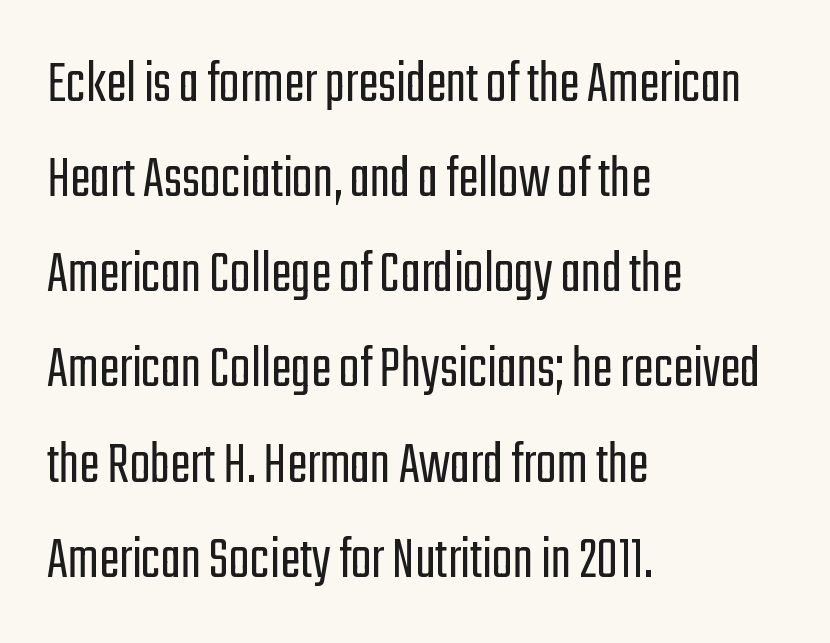
Italic? Not at all — the glyphs are vertical. This sample has the flowing, uneven cadence of proportional lettering. Each stroke keeps to a modest, everyday thickness or less. Is the letter spacing exaggerated? No — it looks like the ordinary default. I'd call this a sans setting — the letters go barefoot. These lines are set flush left with a ragged right edge.
